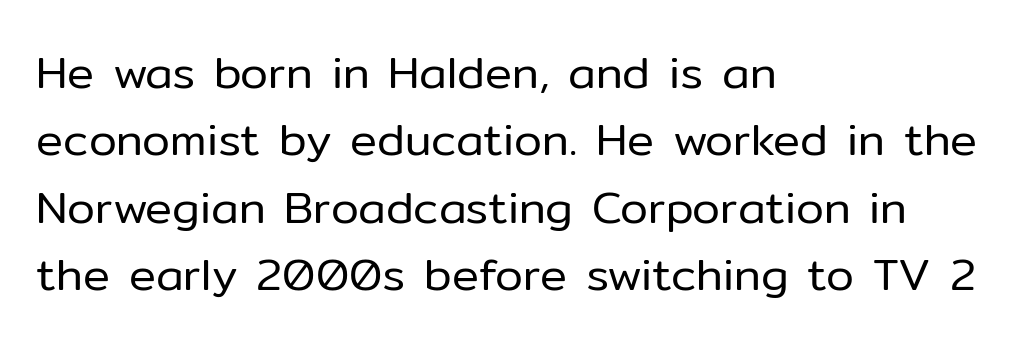
Descenders hang freely into open space. Caption: standard tracking, unaltered. Rows of type keep a routine distance in the vertical direction. Here the designer chose a conventional face with non-uniform glyph widths. This sample uses an upright cut, with every glyph sitting square on the baseline. Serif or sans? Sans — the stroke terminals are bare.
